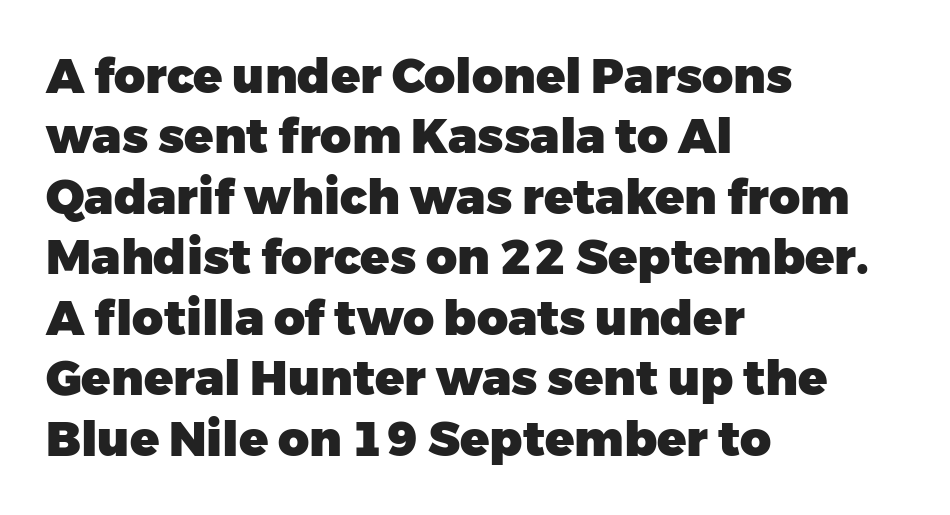
The image shows 48 px heavy sans-serif type, upright; set left-aligned, normal line spacing (1.26x), normal letter spacing, not underlined; low stroke contrast and a medium x-height.
